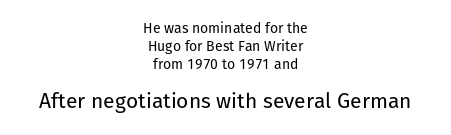
The image shows 21 px text type, upright; set centered, normal line spacing (1.27x), normal letter spacing, not underlined; the second (bottom) block is 1.5x larger.
